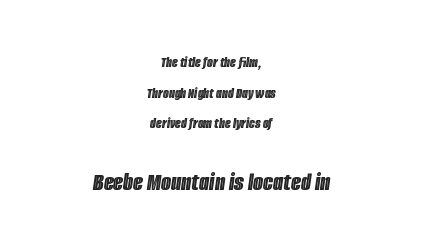
Note: smaller setting up top, larger setting below. Each new line begins a long way beneath the previous one. The baseline area is clear. Notice how the stems are inclined rather than vertical — that's the hallmark of italics.
